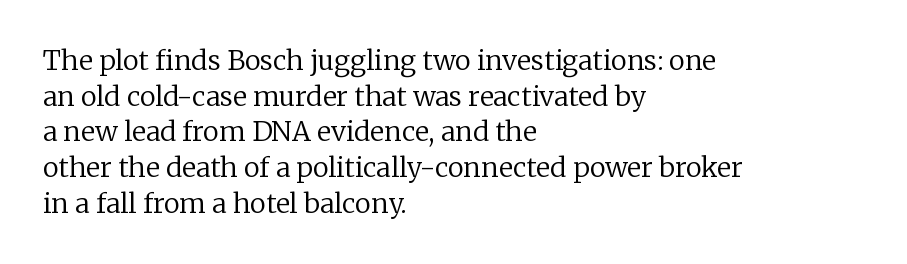
Notice how descenders clear the ascenders below comfortably — that's standard leading. Rule under the text: the space is simply empty. This rendering uses left alignment, leaving the right contour irregular. The type sits square on the baseline with zero lean. The font sits on the lighter half of the weight spectrum, regular included. The gaps between neighbouring characters are ordinary and unremarkable.
